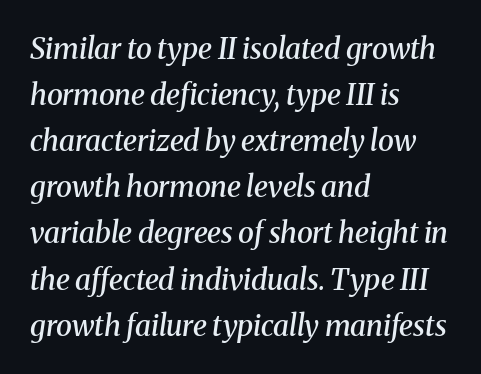
{"serif": "yes", "italic": "yes", "lean": "right", "slant_degrees": 8, "bold": "semi", "weight": "semibold", "width": "normal", "stroke_contrast": "medium", "x_height": "medium", "monospaced": "no", "underline": "no", "align": "left", "line_spacing": "normal", "line_spacing_ratio": 1.59, "letter_spacing": "normal", "letter_spacing_em": 0.0, "glyph_px": 29}
